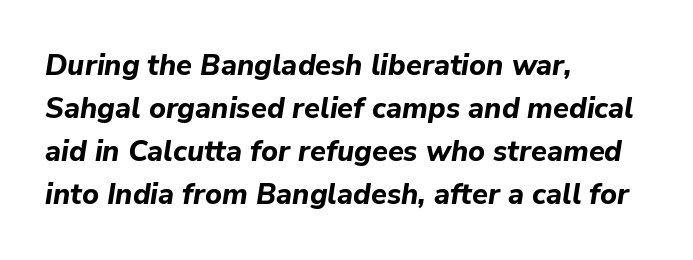
The image shows 29 px bold type, italic (leaning right); set left-aligned, normal line spacing (1.48x), normal letter spacing, not underlined; low stroke contrast and a medium x-height.
